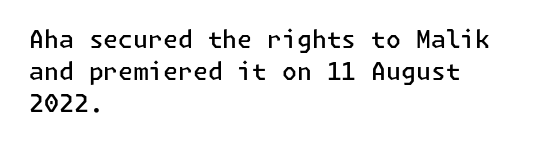
The image shows 24 px text type, upright; set left-aligned, normal line spacing (1.33x), normal letter spacing, not underlined.
